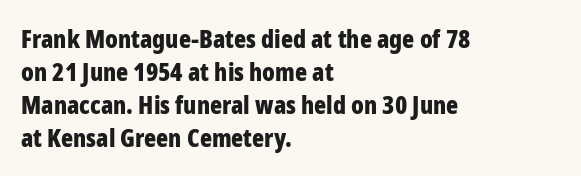
The image shows 25 px bold type, upright; set left-aligned, normal line spacing (1.32x), normal letter spacing, not underlined.
